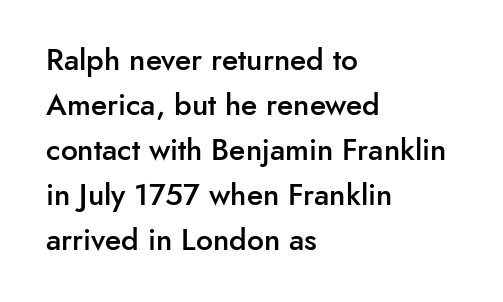
Caption: semibold face, moderately heavy strokes. This is the regular roman posture of the typeface. Horizontal bands of white between lines are of average thickness. The paragraph shown leans on its left margin. Descender tails drop into unmarked territory.
